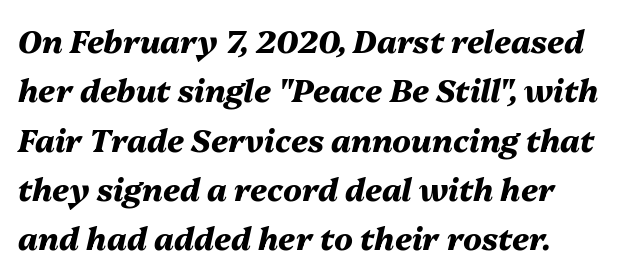
The image shows 31 px heavy type, italic (leaning right); set left-aligned, normal line spacing (1.59x), normal letter spacing, not underlined; medium stroke contrast and a medium x-height.
